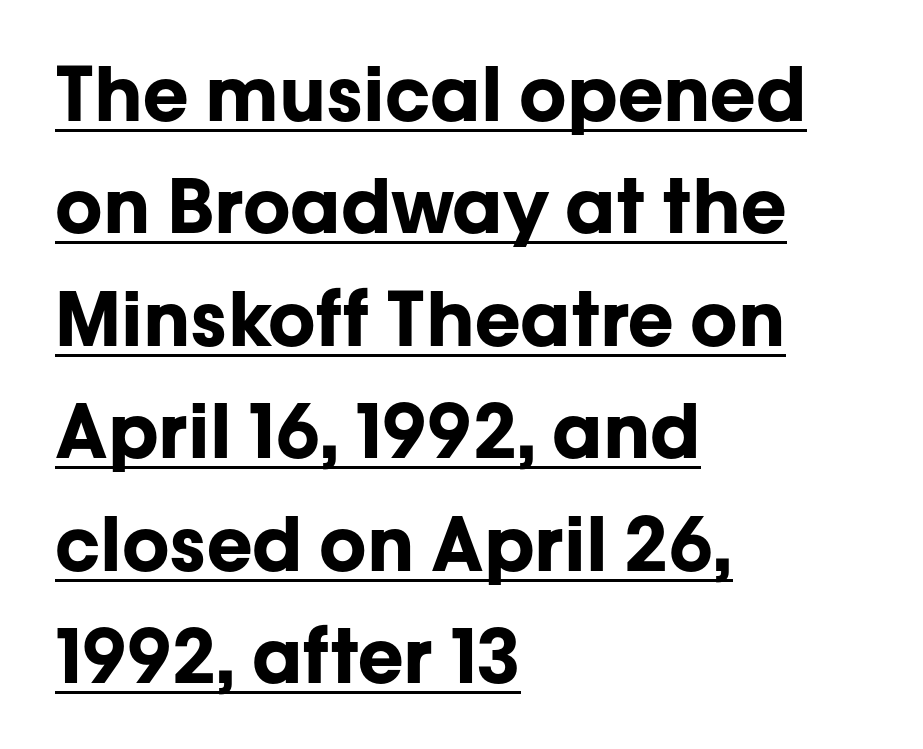
A baseline rule has been typeset under these characters. Vertical spacing — default. The lettering holds an erect, upright posture throughout. You could call the tracking neutral — neither tight nor loose. The typeface chosen for these lines omits serifs.
